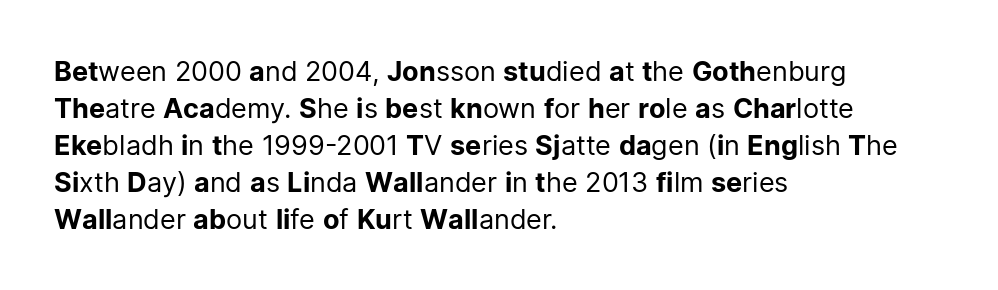
Reading down the block, your eye returns to a fixed left position each line. Tall strokes in this sample are plumb rather than angled. The rendering uses a moderate line-height, typical for paragraphs. This is not heavy type; no bold has been used. Any mark beneath the type? The region is blank. Each word holds together tightly as a unit, with standard inter-letter gaps.
